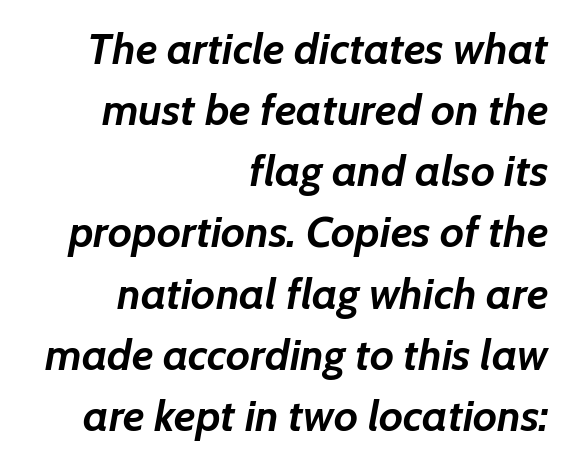
{"italic": "yes", "lean": "right", "slant_degrees": 7, "bold": "yes", "weight": "semibold", "width": "normal", "stroke_contrast": "low", "x_height": "medium", "monospaced": "no", "underline": "no", "align": "right", "line_spacing": "normal", "line_spacing_ratio": 1.39, "letter_spacing": "normal", "letter_spacing_em": 0.0, "glyph_px": 44}
